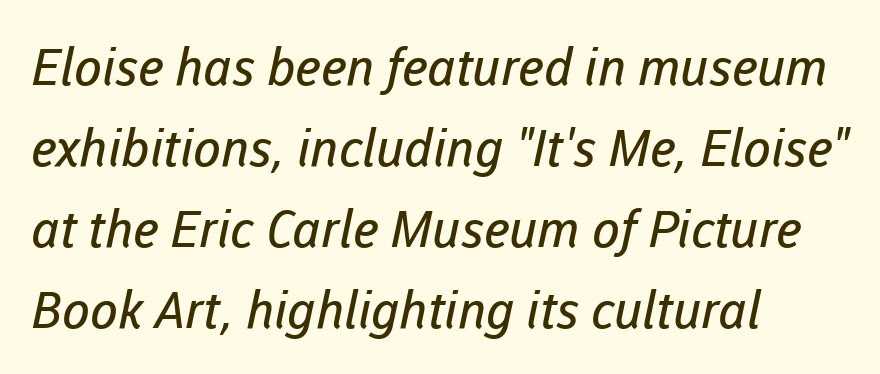
The image shows 51 px regular-weight sans-serif type; set left-aligned, normal line spacing (1.59x), normal letter spacing, not underlined; low stroke contrast and a medium x-height.
